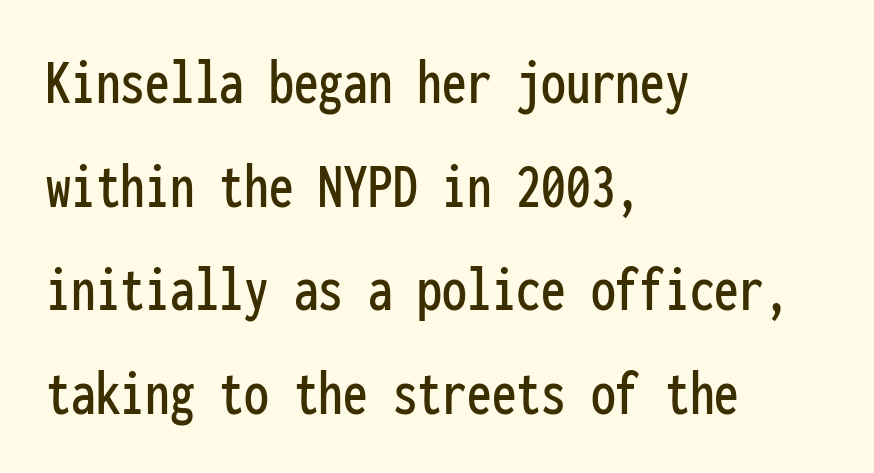
Descenders hang freely into open space. Are there feet on the stems? There aren't — it's a sans. You could count columns in this text — the font is strictly monospaced. This sample uses plain, unmodified letter spacing. The compositor pushed each line to the left boundary. The lettering stays uniformly vertical, giving the passage a roman look.
